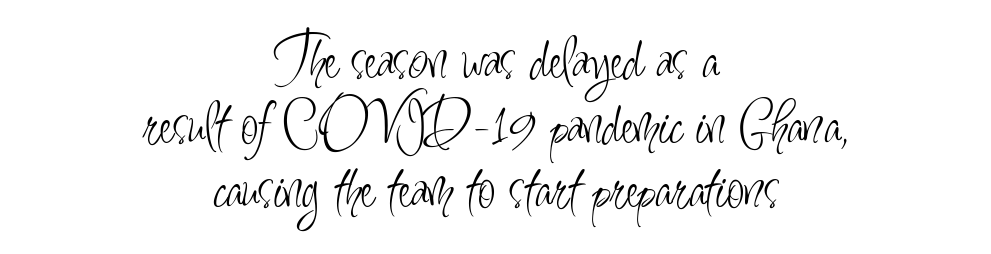
The image shows 64 px light, condensed sans-serif type; set centered, tight line spacing (1.01x), normal letter spacing, not underlined; low stroke contrast and a small x-height.
